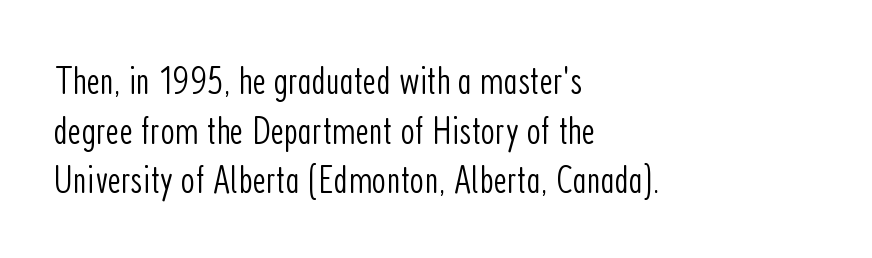
Students, note that the glyphs here touch the page at normal intervals. Note the varied advance widths — an 'i' is clearly narrower than an 'm'. Beneath every word, the page is bare. Does the copy run flush right? No — it runs flush left. Are there feet on the stems? There aren't — it's a sans.
